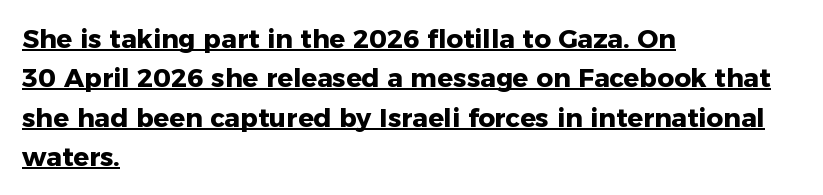
The image shows 26 px bold type, upright; set left-aligned, normal line spacing (1.51x), normal letter spacing, underlined.
